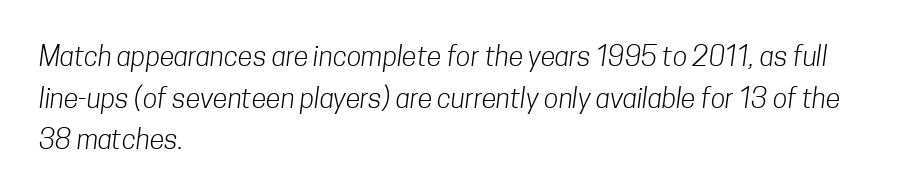
Q: Is the text bold? A: No.
Q: Is the text underlined? A: No.
Q: How is the paragraph aligned? A: Left-aligned.
Q: Is the spacing between letters normal or unusually wide? A: Normal.
Q: Is the spacing between lines tight, normal or loose? A: Normal.
